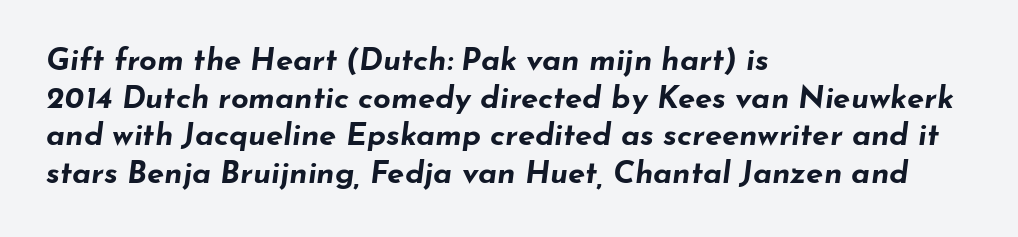
All the whitespace from short lines collects on the right. Chunky letters — that's bold for sure. There is no visible air inserted between adjacent glyphs. This sample has the flowing, uneven cadence of proportional lettering.
